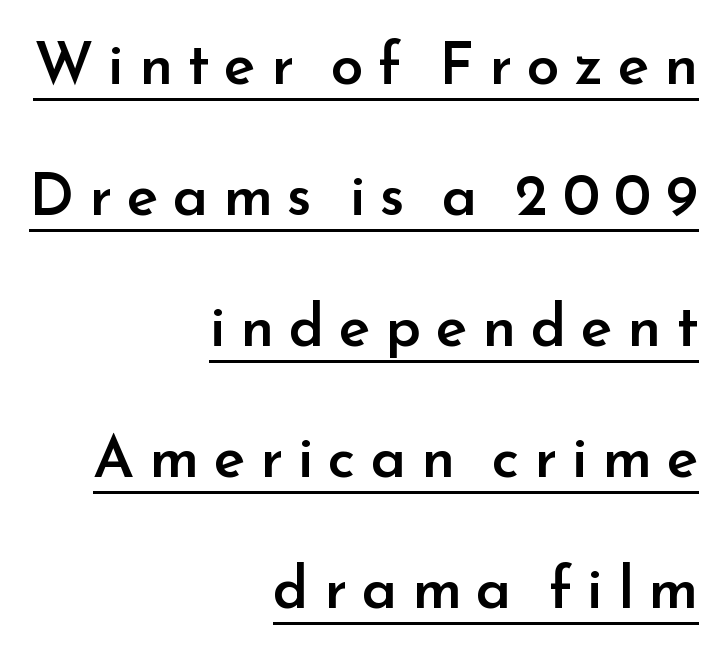
Q: Is the text bold? A: Semi-bold.
Q: Is the text italic (slanted)? A: No, it is upright.
Q: Is the typeface a serif or a sans-serif typeface? A: Sans-serif.
Q: Is the text underlined? A: Yes.
Q: How is the paragraph aligned? A: Right-aligned.
Q: Is the spacing between letters normal or unusually wide? A: Unusually wide.
Q: Is the spacing between lines tight, normal or loose? A: Loose.
Q: Width (condensed, normal, or wide)? A: Normal.
Q: Stroke contrast? A: Low.
Q: x-height? A: Small.
Q: Monospaced? A: No.
